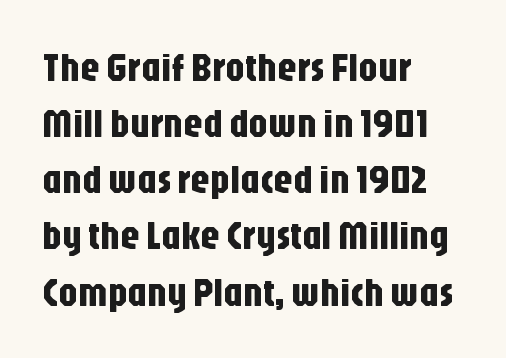
Q: Is the text italic (slanted)? A: No, it is upright.
Q: Is the typeface a serif or a sans-serif typeface? A: Sans-serif.
Q: Is the text underlined? A: No.
Q: How is the paragraph aligned? A: Left-aligned.
Q: Is the spacing between letters normal or unusually wide? A: Normal.
Q: Is the spacing between lines tight, normal or loose? A: Normal.
Q: Width (condensed, normal, or wide)? A: Condensed.
Q: Stroke contrast? A: Low.
Q: x-height? A: Large.
Q: Monospaced? A: No.
